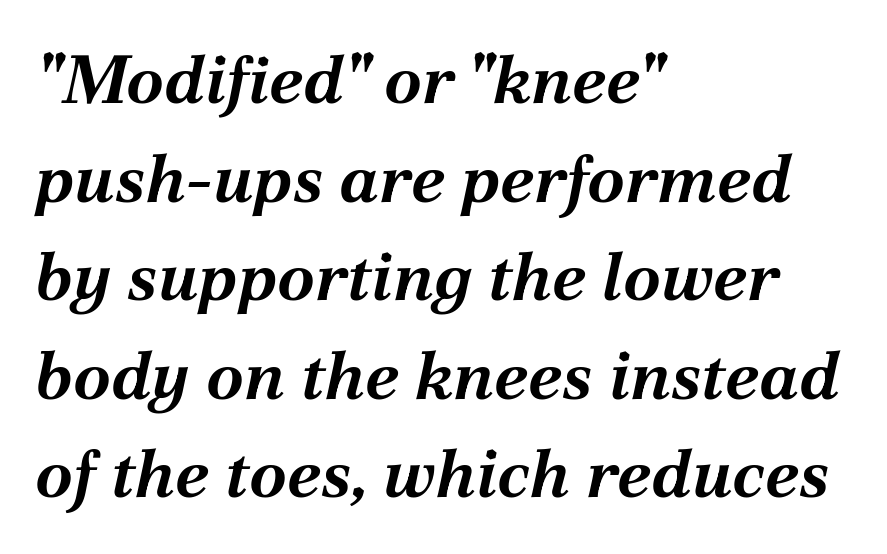
{"italic": "yes", "lean": "right", "slant_degrees": 12, "bold": "yes", "weight": "bold", "width": "normal", "stroke_contrast": "medium", "x_height": "medium", "monospaced": "no", "underline": "no", "align": "left", "line_spacing": "normal", "line_spacing_ratio": 1.45, "letter_spacing": "normal", "letter_spacing_em": 0.0, "glyph_px": 68}
